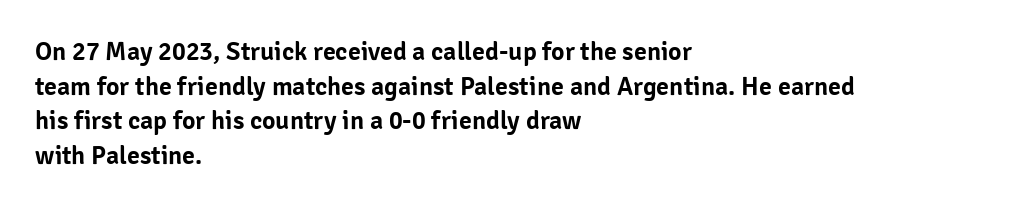
Q: Is the text italic (slanted)? A: No, it is upright.
Q: Is the text underlined? A: No.
Q: How is the paragraph aligned? A: Left-aligned.
Q: Is the spacing between letters normal or unusually wide? A: Normal.
Q: Is the spacing between lines tight, normal or loose? A: Normal.
